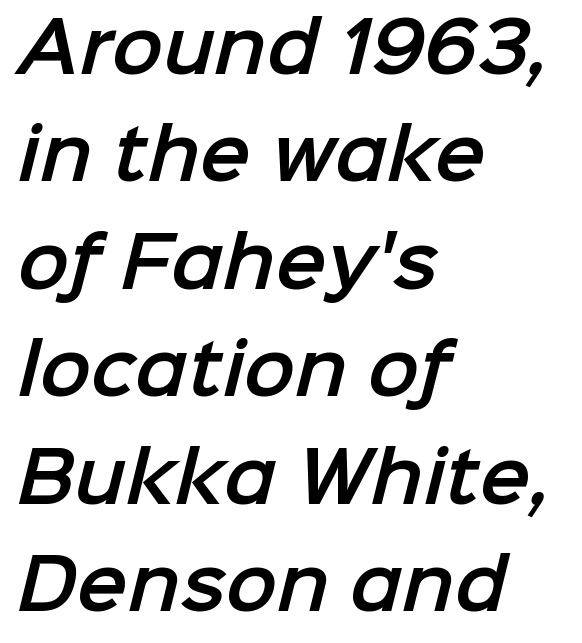
These lines are composed in type without serifs. The compositor pushed each line to the left boundary. The face used here is rendered with its standard letterfit. Descenders are the only things crossing below the line. Character widths vary here, with narrow letters taking less room than wide ones. Line spacing here is normal.
